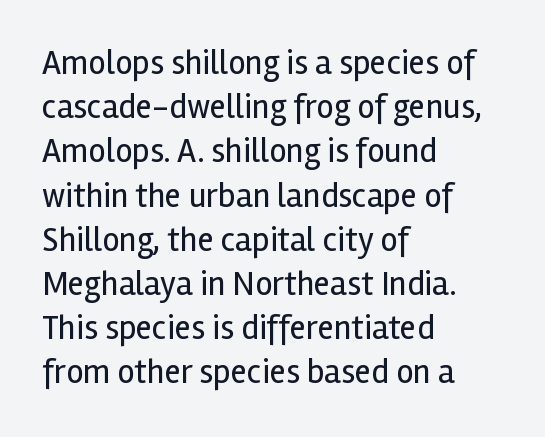
Q: Is the text bold? A: No.
Q: Is the text italic (slanted)? A: No, it is upright.
Q: Is the typeface a serif or a sans-serif typeface? A: Sans-serif.
Q: Is the text underlined? A: No.
Q: How is the paragraph aligned? A: Left-aligned.
Q: Is the spacing between letters normal or unusually wide? A: Normal.
Q: Is the spacing between lines tight, normal or loose? A: Normal.
Q: Width (condensed, normal, or wide)? A: Normal.
Q: x-height? A: Medium.
Q: Monospaced? A: No.
